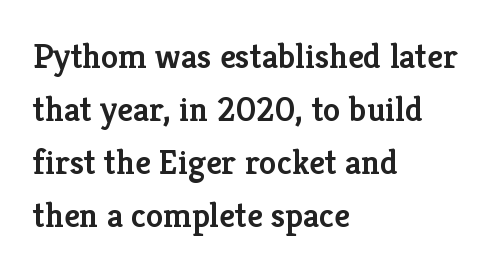
Q: Is the text bold? A: Semi-bold.
Q: Is the text italic (slanted)? A: No, it is upright.
Q: Is the typeface a serif or a sans-serif typeface? A: Serif.
Q: Is the text underlined? A: No.
Q: How is the paragraph aligned? A: Left-aligned.
Q: Is the spacing between letters normal or unusually wide? A: Normal.
Q: Is the spacing between lines tight, normal or loose? A: Normal.
Q: Width (condensed, normal, or wide)? A: Normal.
Q: Stroke contrast? A: Low.
Q: x-height? A: Medium.
Q: Monospaced? A: No.
